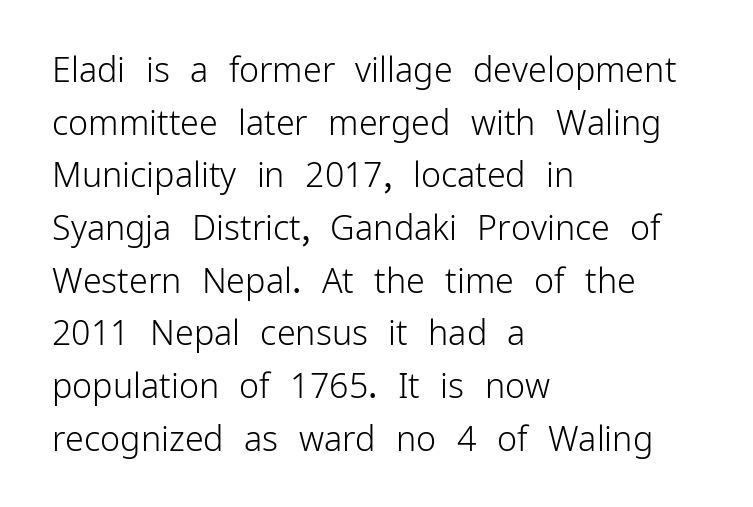
{"serif": "no", "italic": "no", "bold": "no", "weight": "light", "width": "normal", "stroke_contrast": "low", "x_height": "medium", "monospaced": "no", "underline": "no", "align": "left", "line_spacing": "normal", "line_spacing_ratio": 1.55, "letter_spacing": "normal", "letter_spacing_em": 0.0, "glyph_px": 34}
